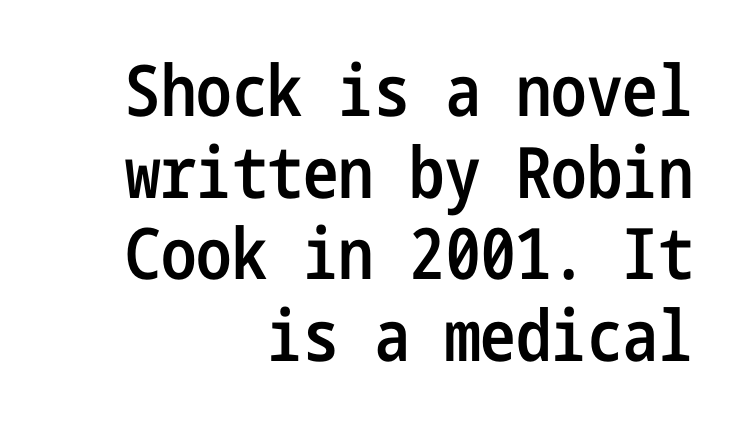
This is moderately heavy type, rendered in semibold. Nope, no serifs anywhere on these letters. In CSS terms this would be text-align: right. In terms of leading, this rendering errs on the cramped side.
